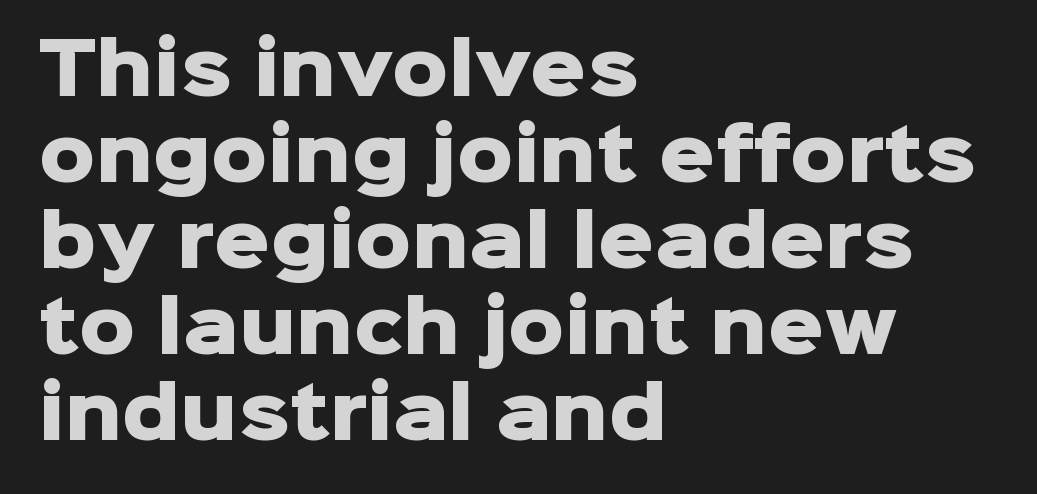
Q: Is the text bold? A: Yes.
Q: Is the text italic (slanted)? A: No, it is upright.
Q: Is the typeface a serif or a sans-serif typeface? A: Sans-serif.
Q: Is the text underlined? A: No.
Q: How is the paragraph aligned? A: Left-aligned.
Q: Is the spacing between letters normal or unusually wide? A: Normal.
Q: Width (condensed, normal, or wide)? A: Normal.
Q: Stroke contrast? A: Low.
Q: x-height? A: Medium.
Q: Monospaced? A: No.
